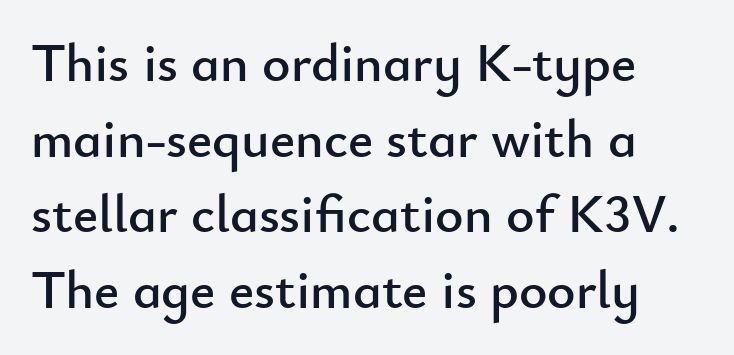
{"serif": "no", "italic": "no", "width": "normal", "stroke_contrast": "low", "x_height": "small", "monospaced": "no", "underline": "no", "line_spacing": "normal", "line_spacing_ratio": 1.4, "letter_spacing": "normal", "letter_spacing_em": 0.0, "glyph_px": 54}
